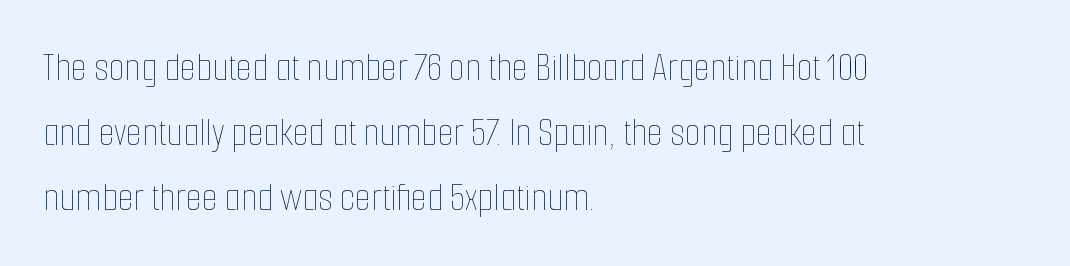
The image shows 41 px thin, condensed type, upright; set left-aligned, normal line spacing (1.58x), normal letter spacing, not underlined; low stroke contrast and a medium x-height.
